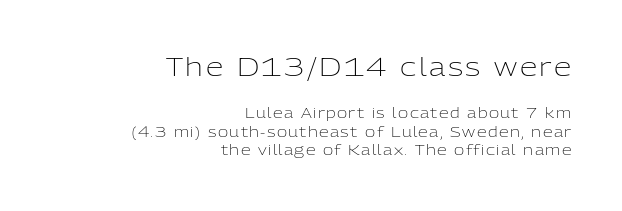
Compared with typical paragraphs, the rows here are spaced about the same. The compositor pushed each line to the right boundary. Stems here are at most as thick as an everyday book face. The letters stand straight up with perfectly vertical stems. The strip under each line holds only bare page. The face used here appears at its bigger size in the upper chunk.
